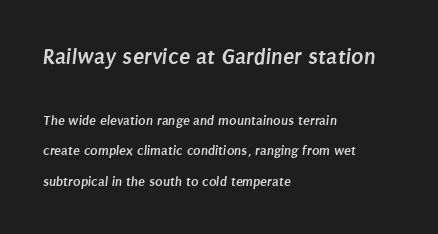
The image shows 23 px bold type; set left-aligned, loose line spacing (2.19x), normal letter spacing, not underlined; the first (top) block is 1.64x larger.
